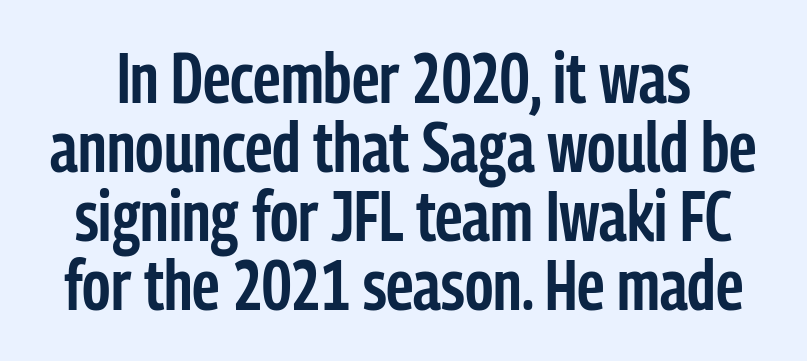
{"serif": "no", "italic": "no", "bold": "semi", "weight": "semibold", "width": "condensed", "stroke_contrast": "low", "x_height": "medium", "monospaced": "no", "underline": "no", "line_spacing": "tight", "line_spacing_ratio": 0.97, "letter_spacing": "normal", "letter_spacing_em": 0.0, "glyph_px": 71}
